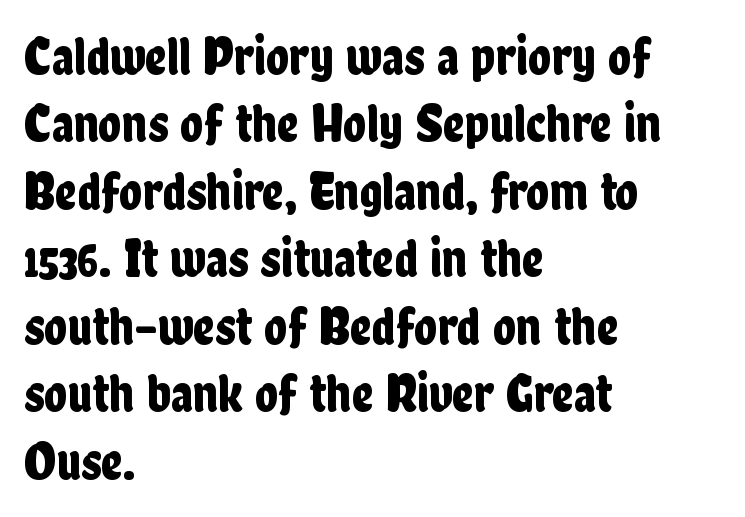
The image shows 54 px condensed sans-serif type, upright; set left-aligned, normal line spacing (1.25x), normal letter spacing, not underlined; low stroke contrast and a medium x-height.
